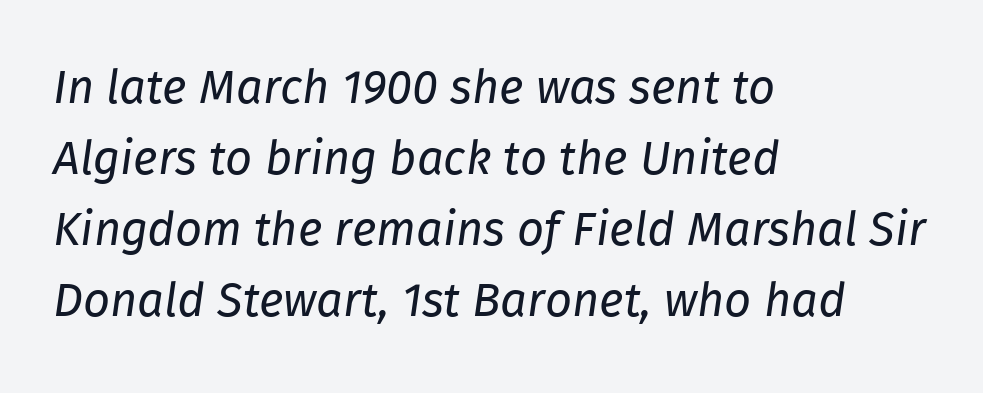
{"italic": "yes", "lean": "right", "slant_degrees": 8, "bold": "no", "weight": "regular", "width": "normal", "stroke_contrast": "low", "x_height": "medium", "monospaced": "no", "underline": "no", "align": "left", "line_spacing": "normal", "line_spacing_ratio": 1.51, "letter_spacing": "normal", "letter_spacing_em": 0.0, "glyph_px": 47}
